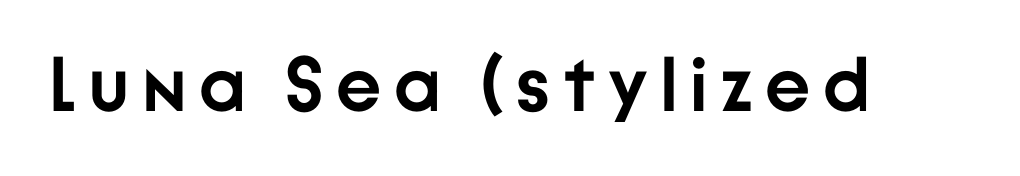
As a designer I'd log this as weight 700, bold. Rendered with straight, roman letterforms. Is this a sans? Yes — the strokes have no serifs. The rendering uses natural spacing where letterforms have individual widths. Each row of text sits above clean, open space.
